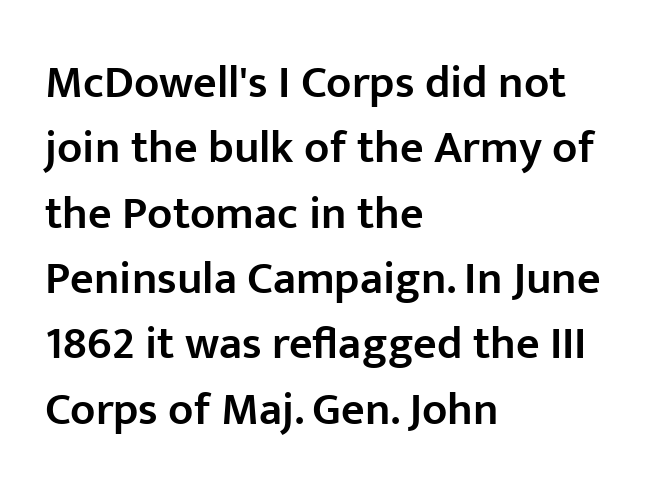
{"serif": "no", "italic": "no", "bold": "semi", "weight": "semibold", "width": "normal", "stroke_contrast": "low", "x_height": "medium", "monospaced": "no", "underline": "no", "align": "left", "line_spacing": "normal", "line_spacing_ratio": 1.42, "letter_spacing": "normal", "letter_spacing_em": 0.0, "glyph_px": 46}
